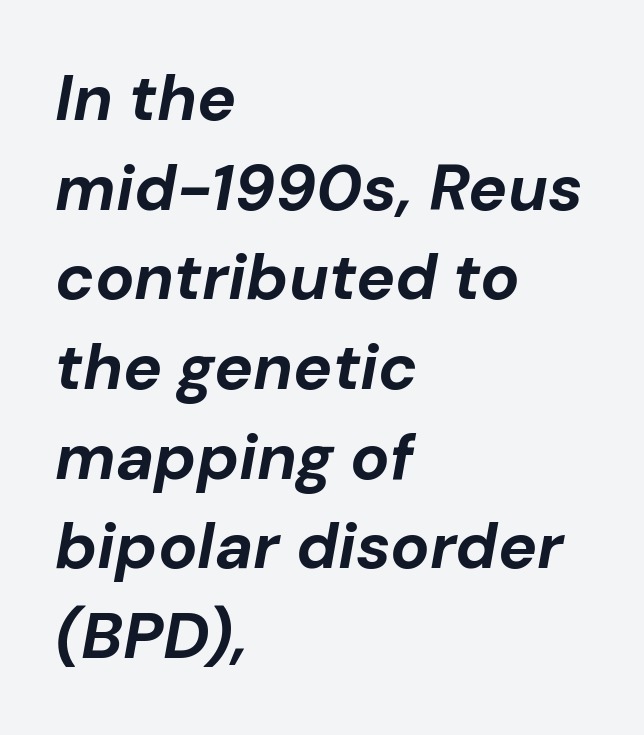
Q: Is the text bold? A: Yes.
Q: Is the text italic (slanted)? A: Yes, it leans right by about 10 degrees.
Q: Is the text underlined? A: No.
Q: How is the paragraph aligned? A: Left-aligned.
Q: Is the spacing between letters normal or unusually wide? A: Normal.
Q: Is the spacing between lines tight, normal or loose? A: Normal.
Q: Width (condensed, normal, or wide)? A: Normal.
Q: Stroke contrast? A: Low.
Q: x-height? A: Medium.
Q: Monospaced? A: No.
